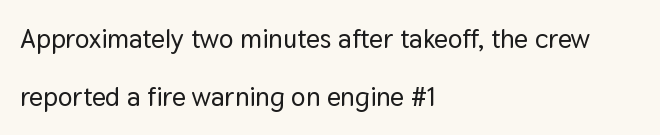
{"italic": "no", "underline": "no", "align": "left", "line_spacing": "loose", "line_spacing_ratio": 2.15, "letter_spacing": "normal", "letter_spacing_em": 0.0, "glyph_px": 27}
